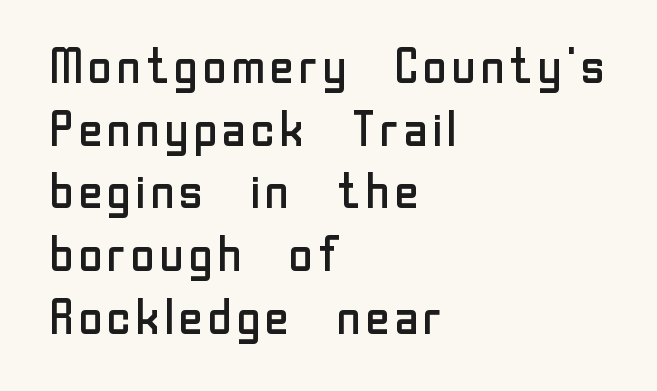
{"serif": "no", "italic": "no", "bold": "no", "weight": "regular", "width": "normal", "stroke_contrast": "low", "x_height": "medium", "monospaced": "no", "underline": "no", "align": "left", "line_spacing": "normal", "line_spacing_ratio": 1.28, "letter_spacing": "normal", "letter_spacing_em": 0.0, "glyph_px": 49}
